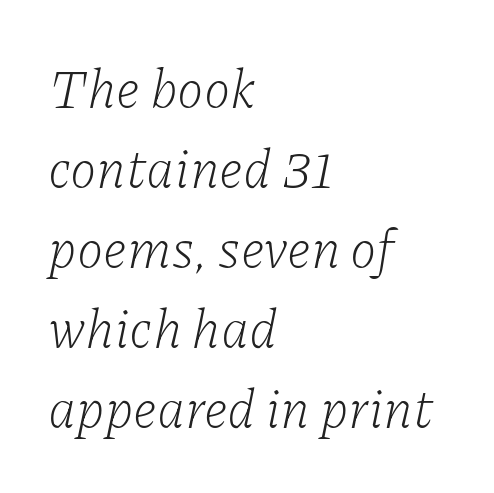
{"serif": "yes", "italic": "yes", "lean": "right", "slant_degrees": 11, "bold": "no", "weight": "light", "width": "normal", "stroke_contrast": "low", "x_height": "medium", "monospaced": "no", "underline": "no", "align": "left", "line_spacing": "normal", "line_spacing_ratio": 1.48, "letter_spacing": "normal", "letter_spacing_em": 0.0, "glyph_px": 54}
